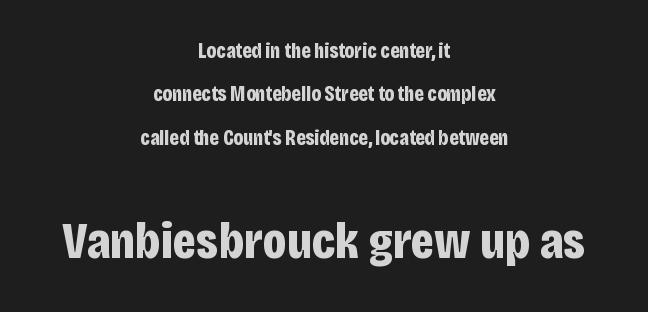
Q: Is the text bold? A: Yes.
Q: Is the text italic (slanted)? A: No, it is upright.
Q: Is the typeface a serif or a sans-serif typeface? A: Sans-serif.
Q: Is the text underlined? A: No.
Q: How is the paragraph aligned? A: Centered.
Q: Is the spacing between letters normal or unusually wide? A: Normal.
Q: Is the spacing between lines tight, normal or loose? A: Loose.
Q: Which block of text is set in a larger size, the first (top) or the second (bottom)? A: The second (bottom) one.
Q: Width (condensed, normal, or wide)? A: Condensed.
Q: Stroke contrast? A: Low.
Q: x-height? A: Large.
Q: Monospaced? A: No.
